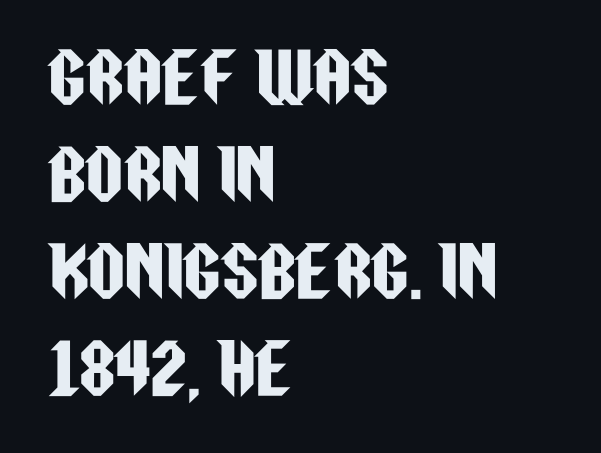
{"serif": "no", "italic": "no", "width": "condensed", "stroke_contrast": "low", "x_height": "large", "monospaced": "no", "underline": "no", "align": "left", "line_spacing": "normal", "line_spacing_ratio": 1.47, "letter_spacing": "normal", "letter_spacing_em": 0.0, "glyph_px": 66}
